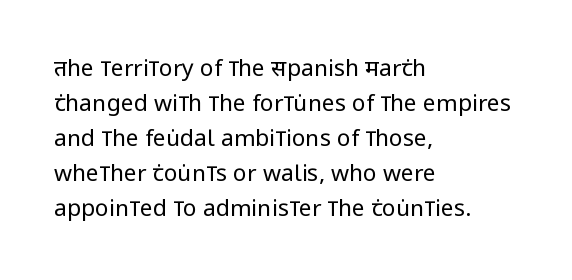
Q: Is the text bold? A: No.
Q: Is the text italic (slanted)? A: No, it is upright.
Q: Is the text underlined? A: No.
Q: How is the paragraph aligned? A: Left-aligned.
Q: Is the spacing between letters normal or unusually wide? A: Normal.
Q: Is the spacing between lines tight, normal or loose? A: Normal.
